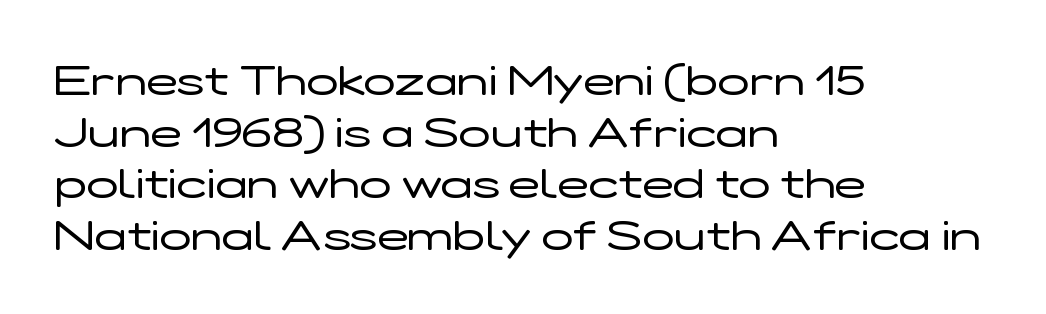
Q: Is the text bold? A: No.
Q: Is the text italic (slanted)? A: No, it is upright.
Q: Is the typeface a serif or a sans-serif typeface? A: Sans-serif.
Q: Is the text underlined? A: No.
Q: How is the paragraph aligned? A: Left-aligned.
Q: Is the spacing between letters normal or unusually wide? A: Normal.
Q: Width (condensed, normal, or wide)? A: Wide.
Q: Stroke contrast? A: Low.
Q: x-height? A: Medium.
Q: Monospaced? A: No.
